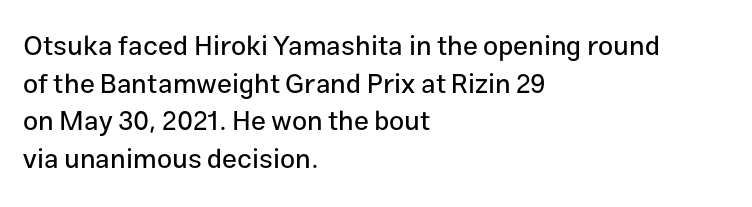
Q: Is the text italic (slanted)? A: No, it is upright.
Q: Is the text underlined? A: No.
Q: How is the paragraph aligned? A: Left-aligned.
Q: Is the spacing between letters normal or unusually wide? A: Normal.
Q: Is the spacing between lines tight, normal or loose? A: Normal.
